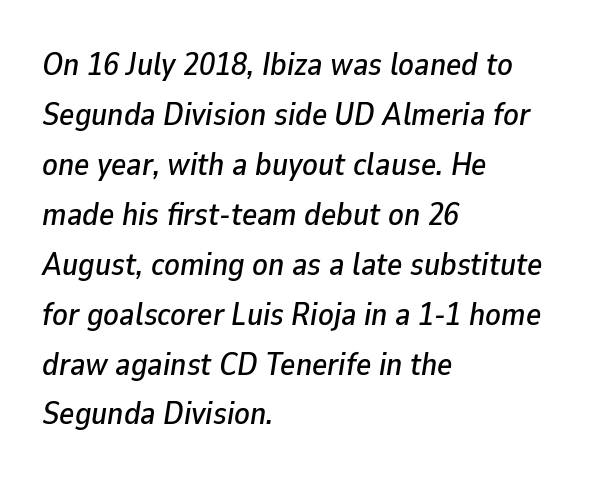
Q: Is the text italic (slanted)? A: Yes, it leans right by about 9 degrees.
Q: Is the text underlined? A: No.
Q: How is the paragraph aligned? A: Left-aligned.
Q: Is the spacing between letters normal or unusually wide? A: Normal.
Q: Is the spacing between lines tight, normal or loose? A: Normal.
Q: Width (condensed, normal, or wide)? A: Normal.
Q: Stroke contrast? A: Low.
Q: x-height? A: Medium.
Q: Monospaced? A: No.
